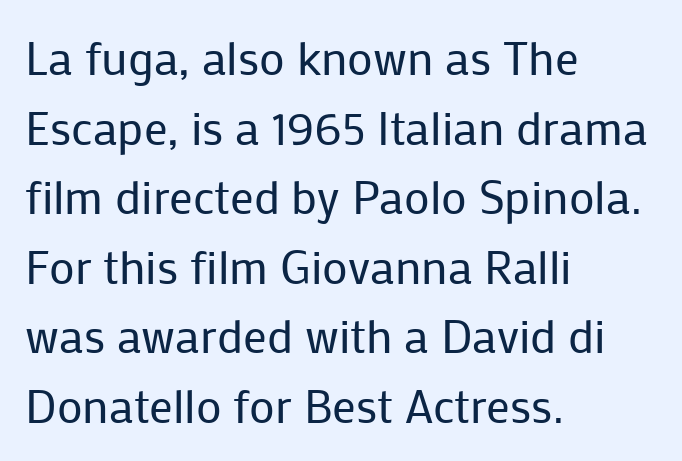
Examine the stroke ends and you'll find no serifs. The gap between lines stays unmarked. The font is comparable to plain body text, perhaps lighter. Varying glyph widths throughout — classic text-font behaviour. Left-aligned paragraph, ragged on the right.
